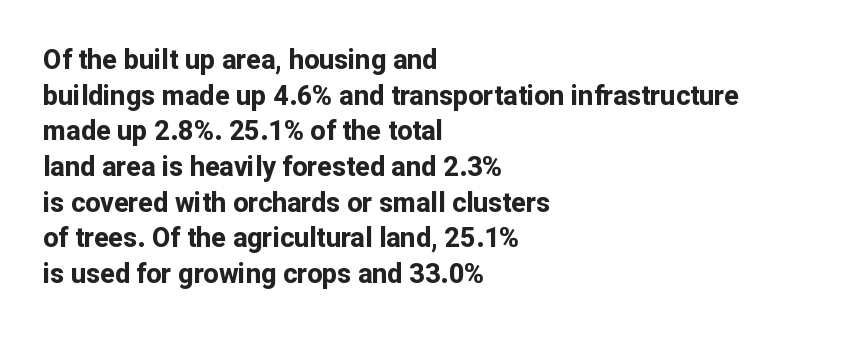
The image shows 27 px bold type, upright; set left-aligned, normal line spacing (1.32x), normal letter spacing, not underlined.
